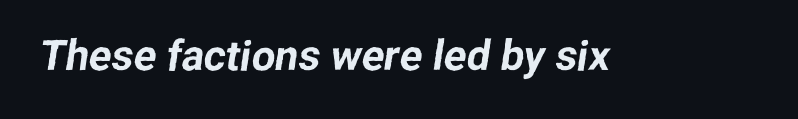
Q: Is the typeface a serif or a sans-serif typeface? A: Sans-serif.
Q: Is the text underlined? A: No.
Q: Is the spacing between letters normal or unusually wide? A: Normal.
Q: Width (condensed, normal, or wide)? A: Normal.
Q: Stroke contrast? A: Low.
Q: x-height? A: Medium.
Q: Monospaced? A: No.
